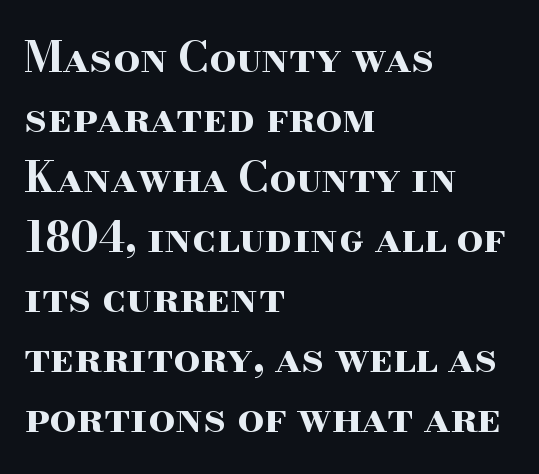
{"serif": "yes", "italic": "no", "bold": "yes", "weight": "bold", "width": "wide", "stroke_contrast": "high", "x_height": "small", "monospaced": "no", "underline": "no", "align": "left", "line_spacing": "normal", "line_spacing_ratio": 1.43, "letter_spacing": "normal", "letter_spacing_em": 0.0, "glyph_px": 42}
